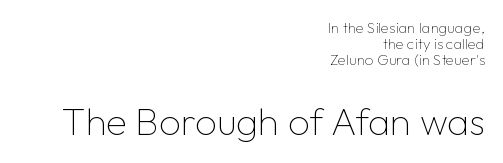
Q: Is the text bold? A: No.
Q: Is the text italic (slanted)? A: No, it is upright.
Q: Is the typeface a serif or a sans-serif typeface? A: Sans-serif.
Q: Is the text underlined? A: No.
Q: How is the paragraph aligned? A: Right-aligned.
Q: Is the spacing between letters normal or unusually wide? A: Normal.
Q: Is the spacing between lines tight, normal or loose? A: Tight.
Q: Which block of text is set in a larger size, the first (top) or the second (bottom)? A: The second (bottom) one.
Q: Width (condensed, normal, or wide)? A: Normal.
Q: Stroke contrast? A: Low.
Q: x-height? A: Medium.
Q: Monospaced? A: No.
